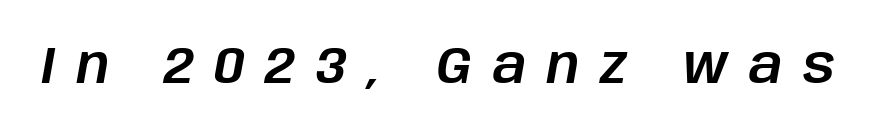
These lines are rendered in a variable-pitch font. The foot of each line stays bare and open. You could only call the tracking loose — the letters float apart. The text carries the slant typical of an italic or oblique font.
